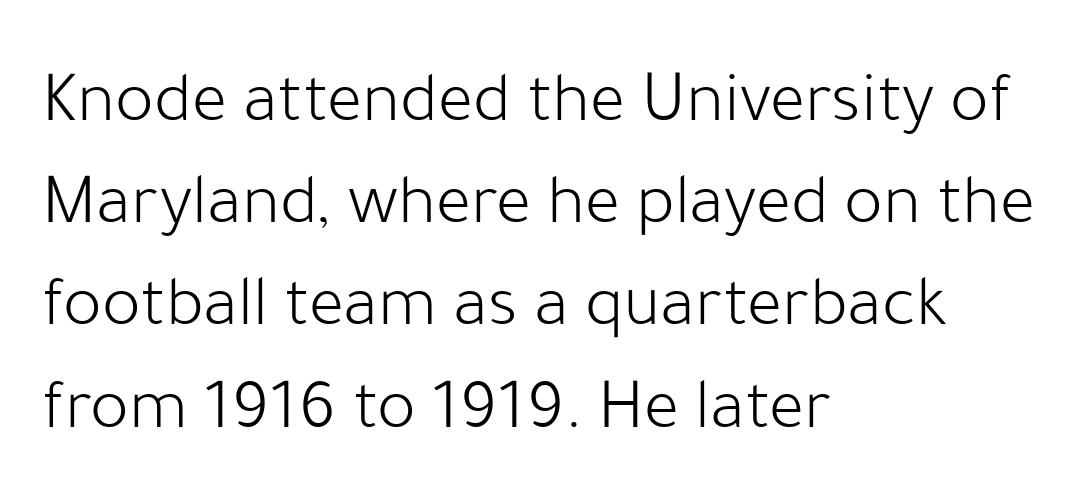
The image shows 73 px light sans-serif type, upright; set left-aligned, normal line spacing (1.4x), normal letter spacing, not underlined; low stroke contrast and a medium x-height.
